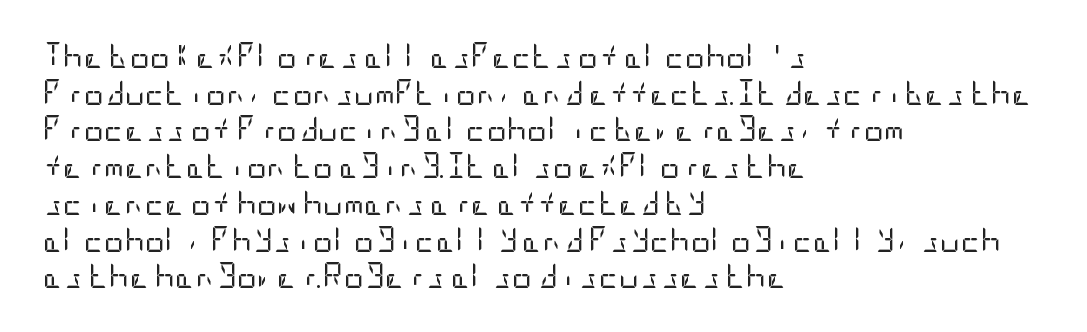
Weight: in the light-to-regular range. In CSS terms this would be text-align: left. The letters stand straight up with perfectly vertical stems. Each new line begins a customary step beneath the previous one. Characters follow at the spacing the type designer built in.
